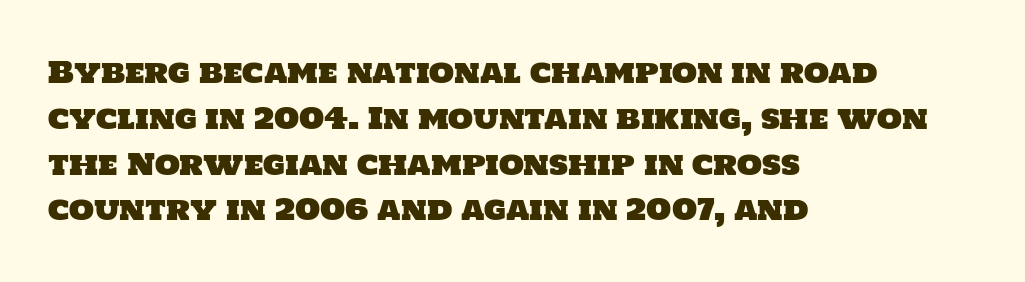
The image shows 29 px sans-serif type; set left-aligned, normal line spacing (1.58x), normal letter spacing, not underlined; low stroke contrast and a large x-height.
